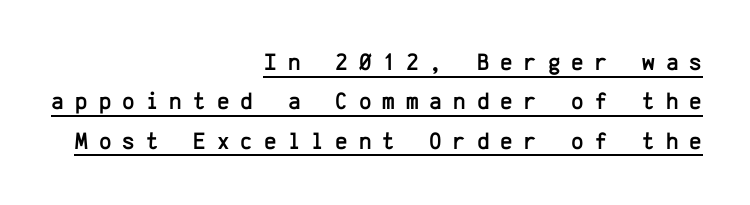
The image shows 24 px text type, upright; set right-aligned, normal line spacing (1.64x), unusually wide letter spacing (+0.46 em), underlined.
